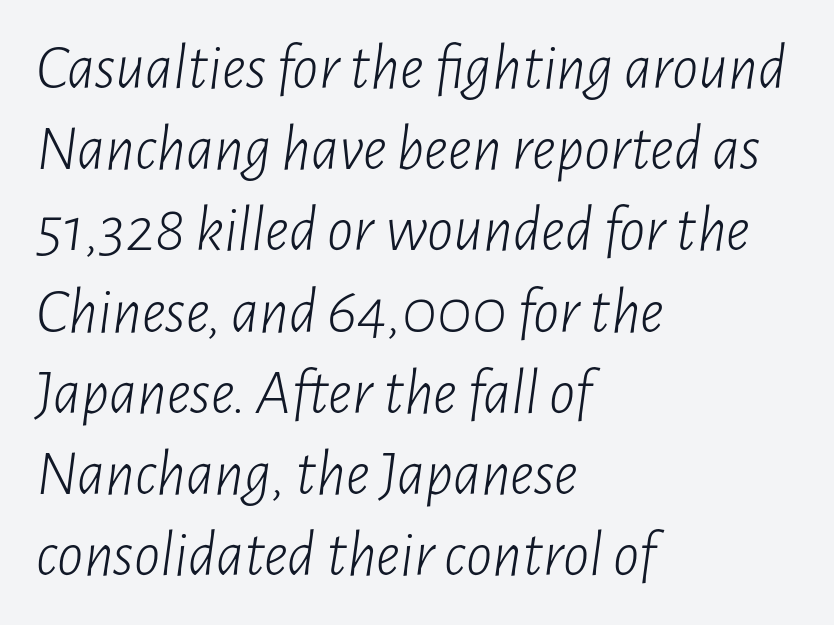
Honestly, there is no underline to notice here at all. The paragraph shown leans on its left margin. Leading: standard. Do the characters align in a grid? No, the font is proportional. The passage shown has conventional tracking throughout. No heavy texture on the line: the type isn't bold.
